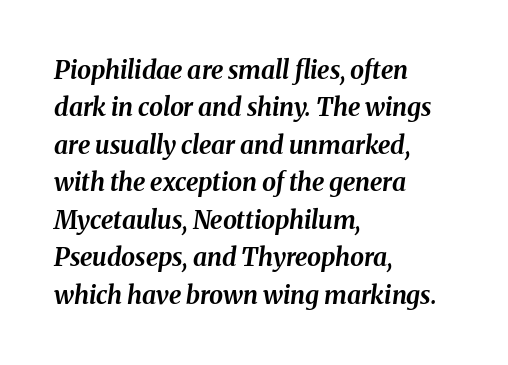
{"italic": "yes", "lean": "right", "slant_degrees": 8, "bold": "yes", "underline": "no", "align": "left", "line_spacing": "normal", "line_spacing_ratio": 1.5, "letter_spacing": "normal", "letter_spacing_em": 0.0, "glyph_px": 25}
